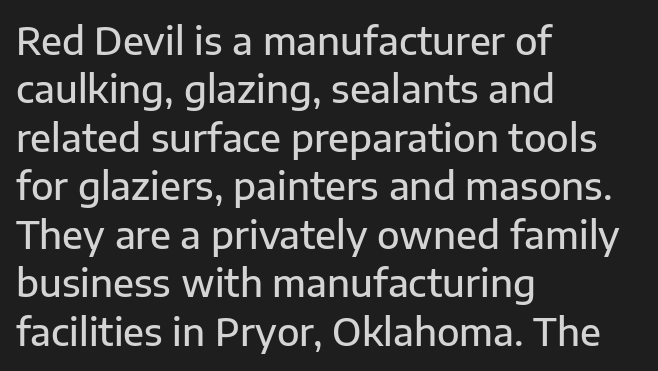
Q: Is the text bold? A: Semi-bold.
Q: Is the text italic (slanted)? A: No, it is upright.
Q: Is the typeface a serif or a sans-serif typeface? A: Sans-serif.
Q: Is the text underlined? A: No.
Q: How is the paragraph aligned? A: Left-aligned.
Q: Is the spacing between letters normal or unusually wide? A: Normal.
Q: Is the spacing between lines tight, normal or loose? A: Normal.
Q: Width (condensed, normal, or wide)? A: Normal.
Q: Stroke contrast? A: Low.
Q: x-height? A: Medium.
Q: Monospaced? A: No.
